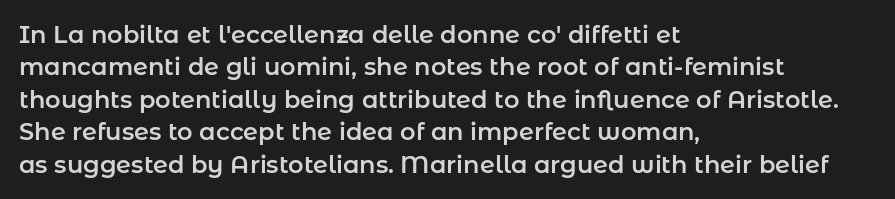
The image shows 24 px text type, upright; set left-aligned, normal line spacing (1.35x), normal letter spacing, not underlined.
